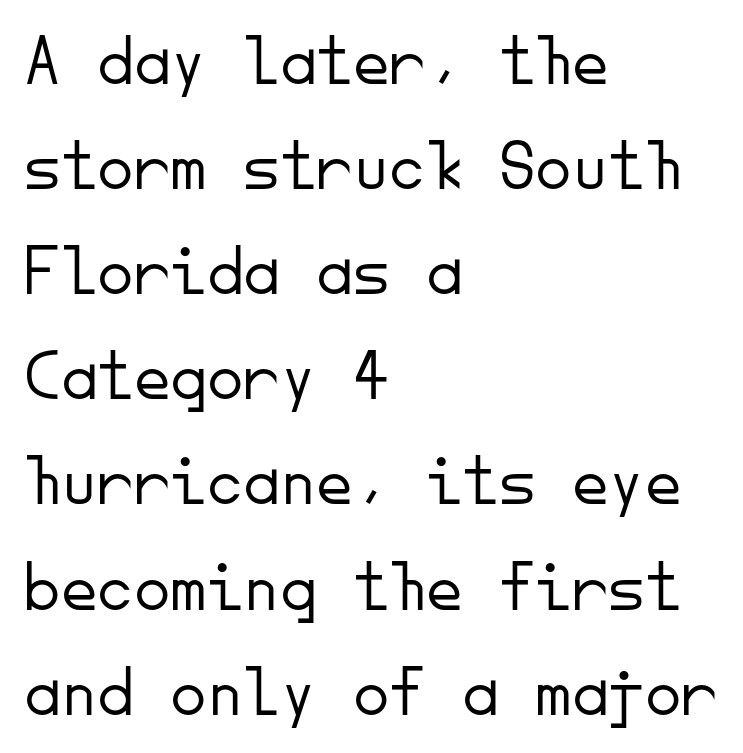
{"serif": "no", "italic": "no", "bold": "no", "weight": "light", "width": "normal", "stroke_contrast": "low", "x_height": "small", "monospaced": "yes", "underline": "no", "align": "left", "line_spacing": "normal", "line_spacing_ratio": 1.44, "letter_spacing": "normal", "letter_spacing_em": 0.0, "glyph_px": 73}
